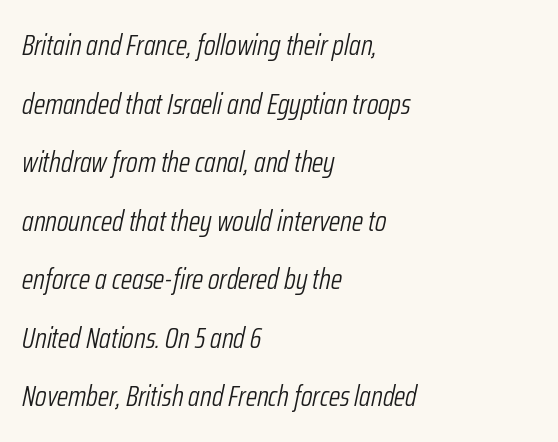
{"italic": "yes", "lean": "right", "slant_degrees": 12, "bold": "no", "weight": "light", "width": "condensed", "stroke_contrast": "low", "x_height": "medium", "monospaced": "no", "underline": "no", "align": "left", "line_spacing": "loose", "line_spacing_ratio": 2.02, "letter_spacing": "normal", "letter_spacing_em": 0.0, "glyph_px": 29}
